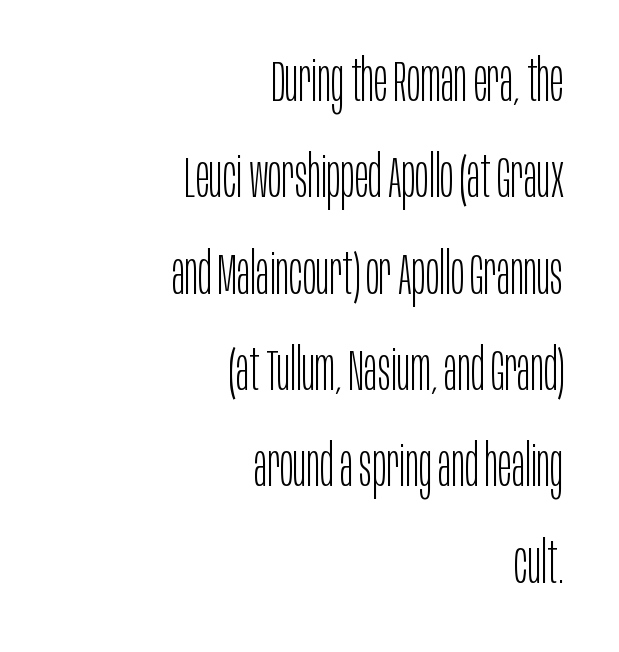
This rendering features lettering with no underline. The letters advance in unequal steps, a hallmark of proportional type. The type is set solid horizontally, with unmodified tracking. The axis of the letterforms is exactly vertical. The font family rendered here belongs to the sans-serif group. Baseline-to-baseline distance is the conventional proportion of letter height.
